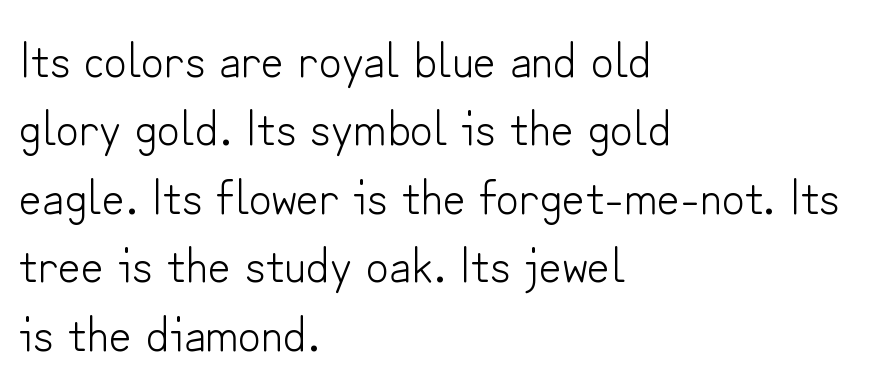
The image shows 50 px light sans-serif type, upright; set left-aligned, normal line spacing (1.37x), normal letter spacing, not underlined; low stroke contrast and a small x-height.
